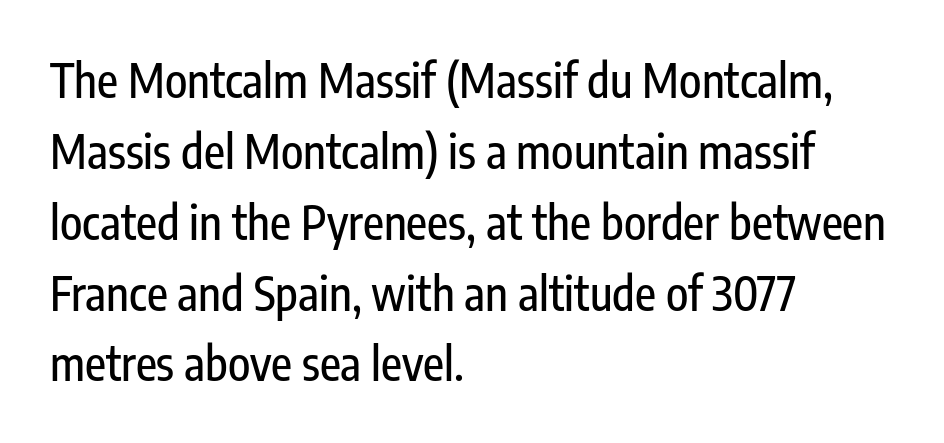
Q: Is the text italic (slanted)? A: No, it is upright.
Q: Is the typeface a serif or a sans-serif typeface? A: Sans-serif.
Q: Is the text underlined? A: No.
Q: How is the paragraph aligned? A: Left-aligned.
Q: Is the spacing between letters normal or unusually wide? A: Normal.
Q: Is the spacing between lines tight, normal or loose? A: Normal.
Q: Width (condensed, normal, or wide)? A: Condensed.
Q: Stroke contrast? A: Low.
Q: x-height? A: Medium.
Q: Monospaced? A: No.
